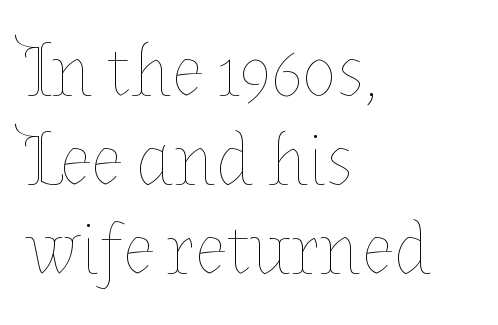
Q: Is the text bold? A: No.
Q: Is the text italic (slanted)? A: No, it is upright.
Q: Is the text underlined? A: No.
Q: How is the paragraph aligned? A: Left-aligned.
Q: Is the spacing between letters normal or unusually wide? A: Normal.
Q: Width (condensed, normal, or wide)? A: Normal.
Q: Stroke contrast? A: Low.
Q: x-height? A: Medium.
Q: Monospaced? A: No.
